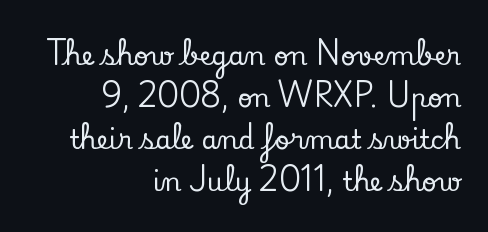
{"italic": "no", "underline": "no", "align": "right", "line_spacing": "normal", "line_spacing_ratio": 1.61, "letter_spacing": "normal", "letter_spacing_em": 0.0, "glyph_px": 26}
